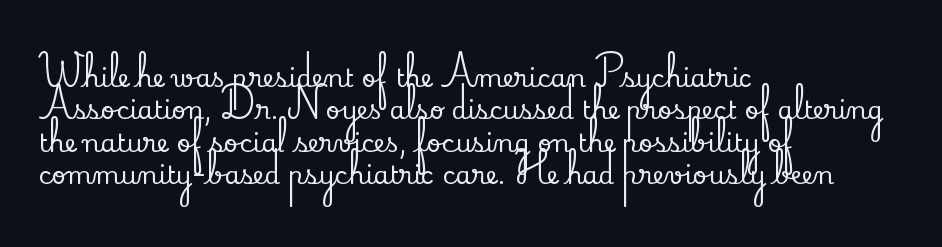
The image shows 25 px text type, upright; set left-aligned, normal line spacing (1.3x), normal letter spacing, not underlined.
